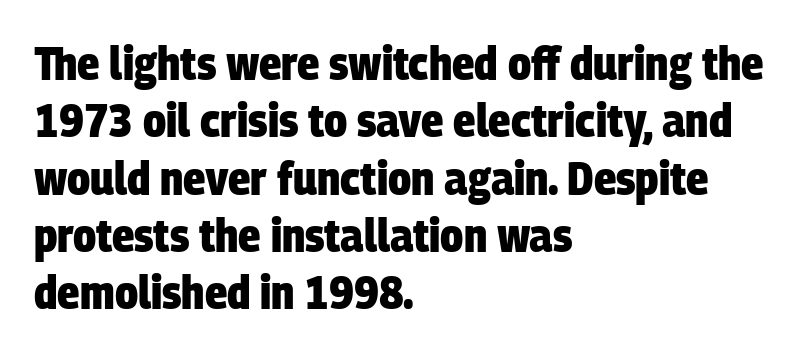
{"serif": "no", "bold": "yes", "weight": "heavy", "width": "condensed", "stroke_contrast": "low", "x_height": "large", "monospaced": "no", "underline": "no", "align": "left", "line_spacing_ratio": 1.22, "letter_spacing": "normal", "letter_spacing_em": 0.0, "glyph_px": 47}
